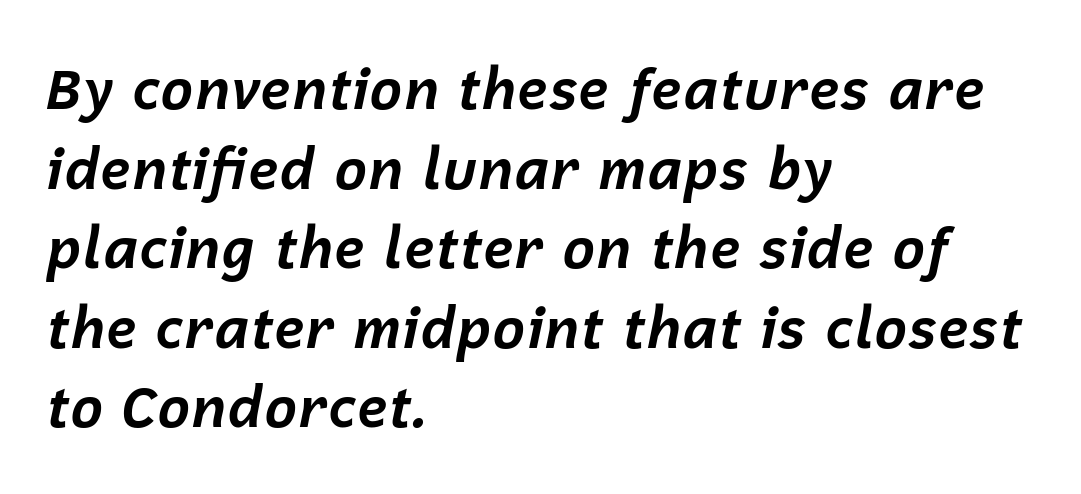
The image shows 56 px bold type, italic (leaning right); set left-aligned, normal line spacing (1.42x), normal letter spacing, not underlined; low stroke contrast and a medium x-height.
